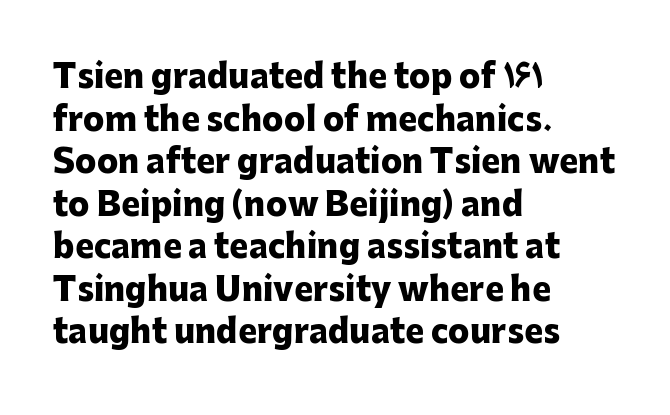
Q: Is the text bold? A: Yes.
Q: Is the text italic (slanted)? A: No, it is upright.
Q: Is the typeface a serif or a sans-serif typeface? A: Sans-serif.
Q: Is the text underlined? A: No.
Q: How is the paragraph aligned? A: Left-aligned.
Q: Is the spacing between letters normal or unusually wide? A: Normal.
Q: Is the spacing between lines tight, normal or loose? A: Normal.
Q: Width (condensed, normal, or wide)? A: Normal.
Q: Stroke contrast? A: Low.
Q: x-height? A: Medium.
Q: Monospaced? A: No.
